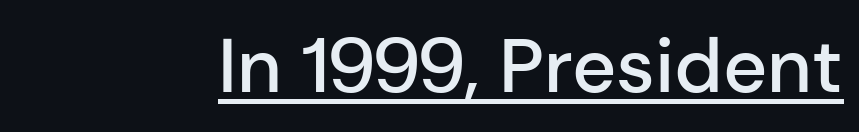
The image shows 76 px semibold sans-serif type, upright; set normal letter spacing, underlined; low stroke contrast and a medium x-height.
